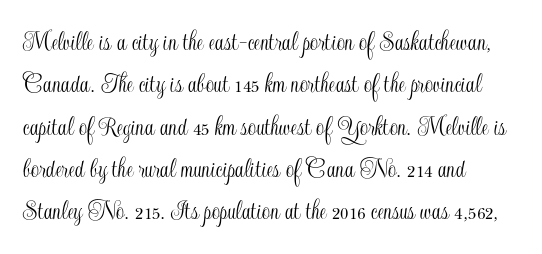
Q: Is the text italic (slanted)? A: Yes.
Q: Is the text underlined? A: No.
Q: How is the paragraph aligned? A: Left-aligned.
Q: Is the spacing between letters normal or unusually wide? A: Normal.
Q: Is the spacing between lines tight, normal or loose? A: Normal.
Q: Width (condensed, normal, or wide)? A: Condensed.
Q: x-height? A: Small.
Q: Monospaced? A: No.
